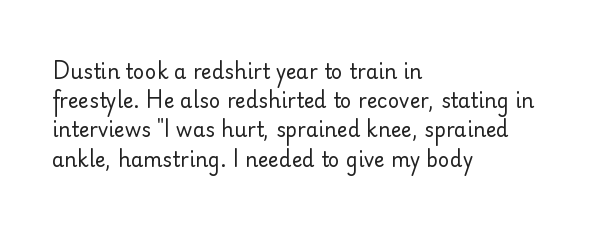
The image shows 20 px text type, upright; set left-aligned, normal line spacing (1.46x), normal letter spacing, not underlined.
